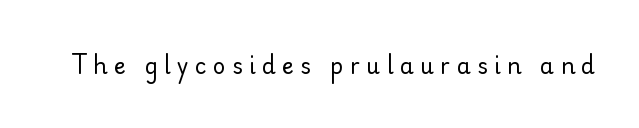
Q: Is the text bold? A: No.
Q: Is the text italic (slanted)? A: No, it is upright.
Q: Is the text underlined? A: No.
Q: Is the spacing between letters normal or unusually wide? A: Unusually wide.
